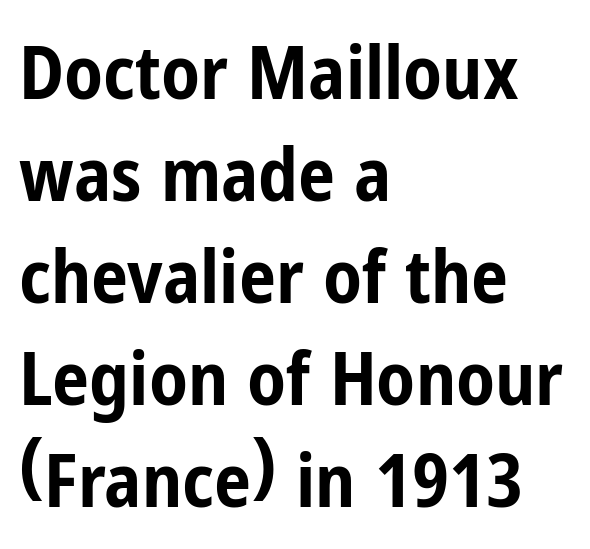
The image shows 74 px bold, condensed sans-serif type, upright; set left-aligned, normal line spacing (1.38x), normal letter spacing, not underlined; low stroke contrast and a medium x-height.
